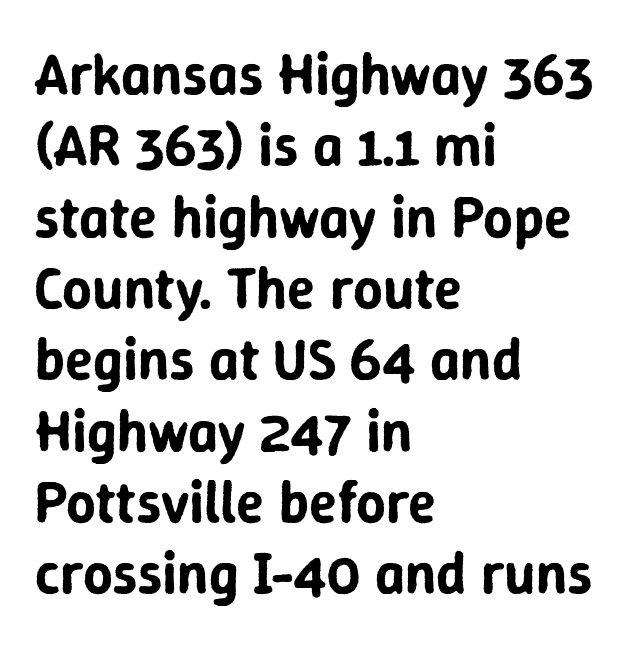
{"serif": "no", "italic": "no", "width": "normal", "stroke_contrast": "low", "x_height": "medium", "monospaced": "no", "underline": "no", "align": "left", "line_spacing_ratio": 1.23, "letter_spacing": "normal", "letter_spacing_em": 0.0, "glyph_px": 58}
